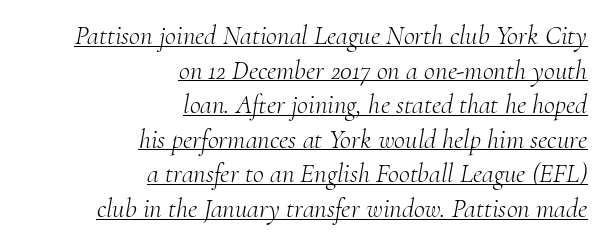
The image shows 27 px text type, italic (leaning right); set right-aligned, normal line spacing (1.28x), normal letter spacing, underlined.
